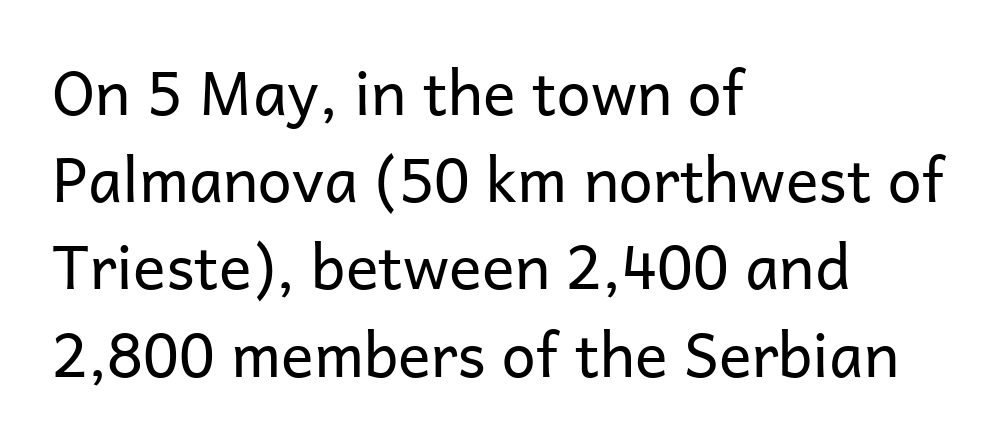
The rendering shows plain stroke endings on the letterforms — a sans-serif design. The cut favours lightness, reaching ordinary text weight at its darkest. Leading: standard. Here the designer chose a conventional face with non-uniform glyph widths.
